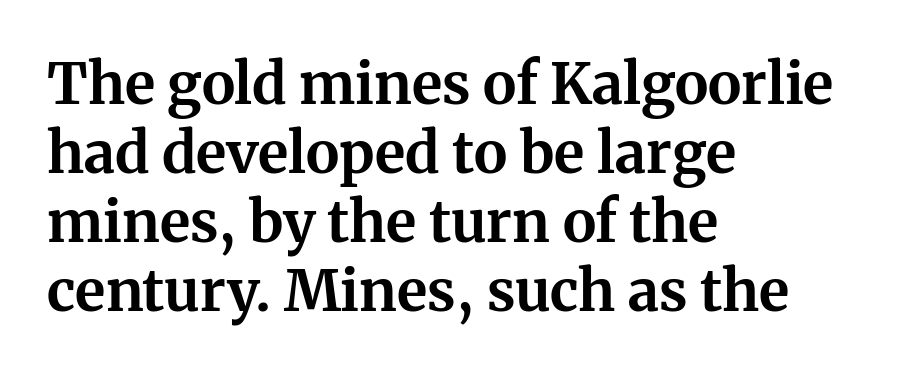
Q: Is the text bold? A: Yes.
Q: Is the text italic (slanted)? A: No, it is upright.
Q: Is the typeface a serif or a sans-serif typeface? A: Serif.
Q: Is the text underlined? A: No.
Q: How is the paragraph aligned? A: Left-aligned.
Q: Is the spacing between letters normal or unusually wide? A: Normal.
Q: Width (condensed, normal, or wide)? A: Normal.
Q: Stroke contrast? A: Medium.
Q: x-height? A: Medium.
Q: Monospaced? A: No.
